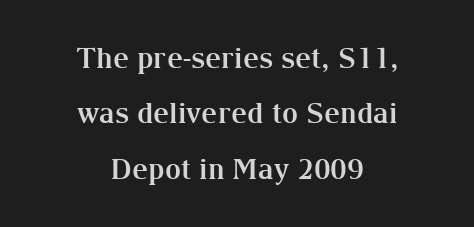
The image shows 28 px bold serif type, upright; set centered, loose line spacing (1.98x), normal letter spacing, not underlined; medium stroke contrast and a medium x-height.
